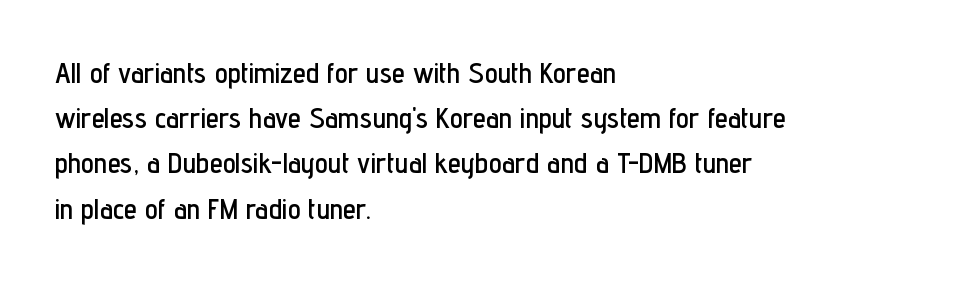
{"serif": "no", "italic": "no", "width": "condensed", "stroke_contrast": "low", "x_height": "medium", "monospaced": "no", "underline": "no", "align": "left", "line_spacing": "normal", "line_spacing_ratio": 1.56, "letter_spacing": "normal", "letter_spacing_em": 0.0, "glyph_px": 29}
